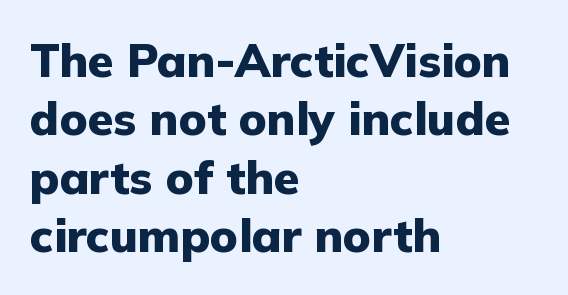
This is sans-serif lettering, the kind often seen on screens and signage. The designer left line spacing at the default. Look at the tracking — it's just the regular setting, nothing added. The ragged edge is on the right, which tells us the setting is flush left. No italicization has been applied; the sample stays upright.
